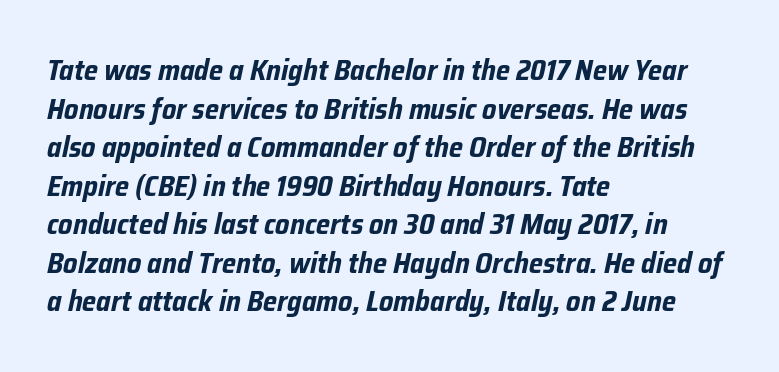
The image shows 29 px bold, condensed type, italic (leaning right); set left-aligned, normal line spacing (1.33x), normal letter spacing, not underlined; low stroke contrast and a medium x-height.
